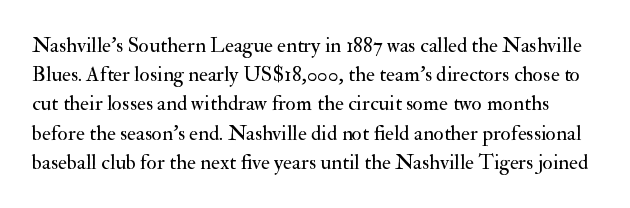
{"italic": "no", "bold": "no", "underline": "no", "line_spacing": "normal", "line_spacing_ratio": 1.39, "letter_spacing": "normal", "letter_spacing_em": 0.0, "glyph_px": 21}
